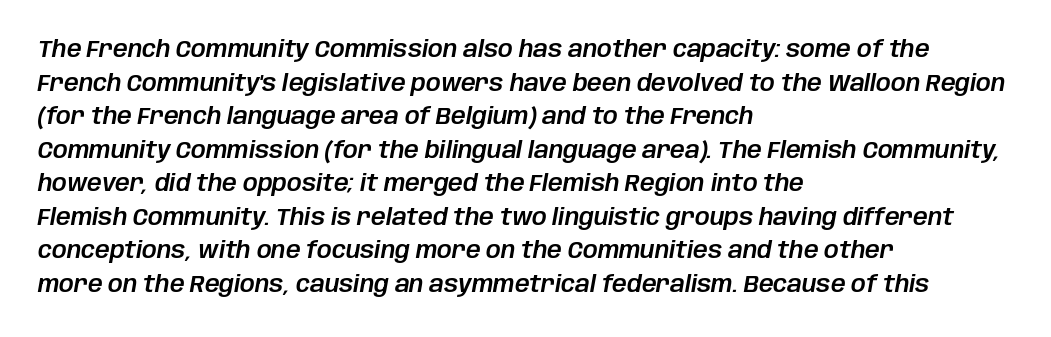
The image shows 23 px text type, italic (leaning right); set left-aligned, normal line spacing (1.46x), normal letter spacing, not underlined.
